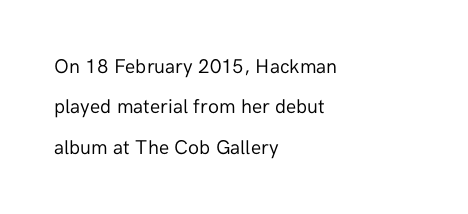
What's the leading like? Stretched, with rows far apart. Unlike italic type, these characters show no tilt at all. The gap between lines stays unmarked. Bold? No — there's no thickening of the strokes. Visually the block forms a straight wall on the left and a jagged coastline on the right.
